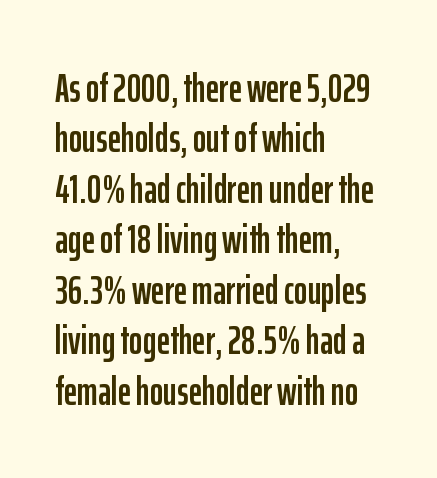
Q: Is the text italic (slanted)? A: No, it is upright.
Q: Is the typeface a serif or a sans-serif typeface? A: Sans-serif.
Q: Is the text underlined? A: No.
Q: How is the paragraph aligned? A: Left-aligned.
Q: Is the spacing between letters normal or unusually wide? A: Normal.
Q: Width (condensed, normal, or wide)? A: Condensed.
Q: Stroke contrast? A: Low.
Q: x-height? A: Medium.
Q: Monospaced? A: No.
